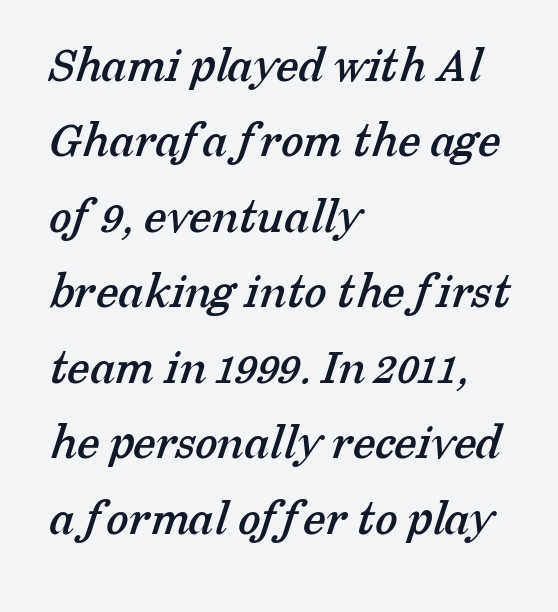
Q: Is the typeface a serif or a sans-serif typeface? A: Serif.
Q: Is the text underlined? A: No.
Q: How is the paragraph aligned? A: Left-aligned.
Q: Is the spacing between letters normal or unusually wide? A: Normal.
Q: Is the spacing between lines tight, normal or loose? A: Normal.
Q: Width (condensed, normal, or wide)? A: Normal.
Q: Stroke contrast? A: Low.
Q: x-height? A: Medium.
Q: Monospaced? A: No.
